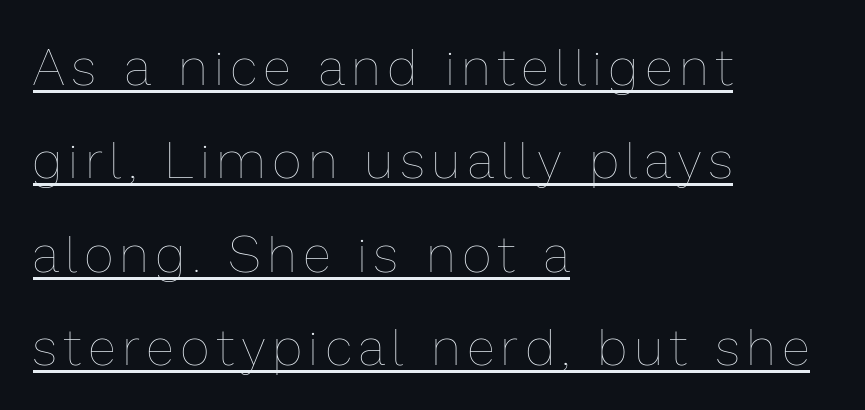
Each stroke keeps to a modest, everyday thickness or less. The rendering uses the underline text-decoration. A typesetter would call this proportional, since set widths differ per character. Where is the straight margin? On the left.
